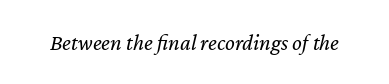
Q: Is the text bold? A: No.
Q: Is the text italic (slanted)? A: Yes, it leans right by about 12 degrees.
Q: Is the text underlined? A: No.
Q: Is the spacing between letters normal or unusually wide? A: Normal.
